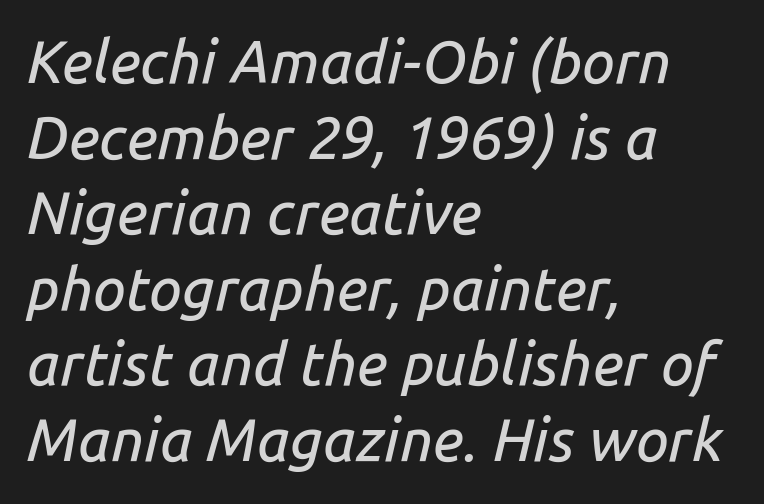
The image shows 59 px text type, italic (leaning right); set left-aligned, normal line spacing (1.28x), normal letter spacing, not underlined; low stroke contrast and a medium x-height.
